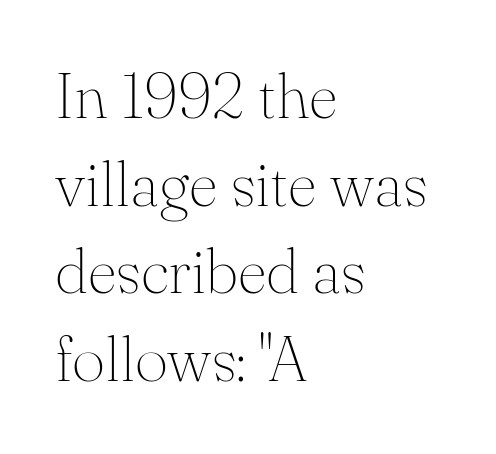
Q: Is the text bold? A: No.
Q: Is the text italic (slanted)? A: No, it is upright.
Q: Is the typeface a serif or a sans-serif typeface? A: Serif.
Q: Is the text underlined? A: No.
Q: How is the paragraph aligned? A: Left-aligned.
Q: Is the spacing between letters normal or unusually wide? A: Normal.
Q: Is the spacing between lines tight, normal or loose? A: Normal.
Q: Width (condensed, normal, or wide)? A: Normal.
Q: Stroke contrast? A: Medium.
Q: x-height? A: Small.
Q: Monospaced? A: No.
